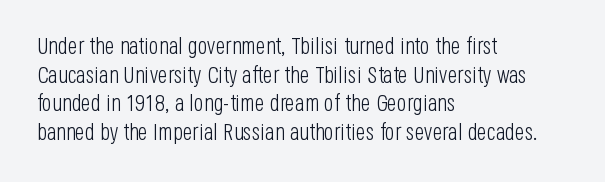
{"italic": "no", "bold": "no", "underline": "no", "align": "left", "line_spacing": "normal", "line_spacing_ratio": 1.25, "letter_spacing": "normal", "letter_spacing_em": 0.0, "glyph_px": 23}
